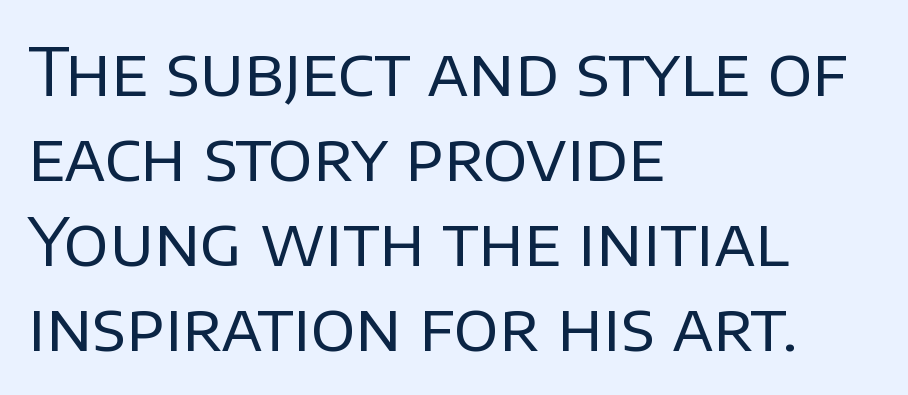
The image shows 66 px regular-weight sans-serif type, upright; set left-aligned, normal line spacing (1.29x), normal letter spacing, not underlined; low stroke contrast and a large x-height.
